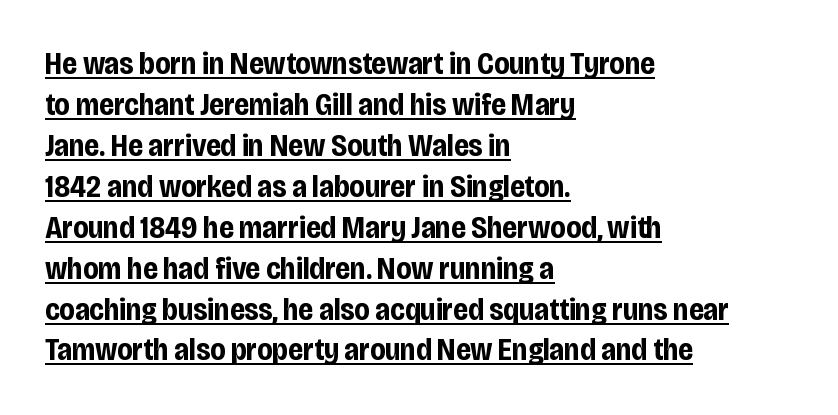
The image shows 31 px bold, condensed sans-serif type, upright; set left-aligned, normal line spacing (1.32x), normal letter spacing, underlined; low stroke contrast and a large x-height.
